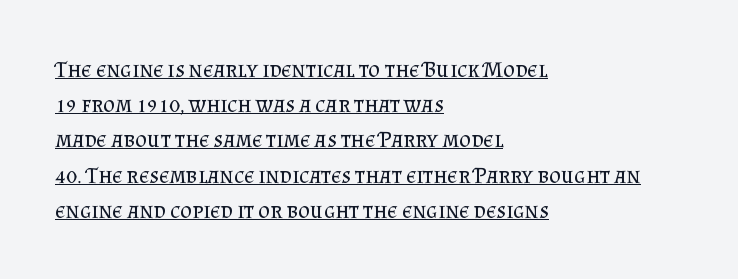
When letters stand straight like this, we call the style roman or upright. The cut favours lightness, reaching ordinary text weight at its darkest. Has an underline been added? It has. Line beginnings align vertically; line endings do not.
